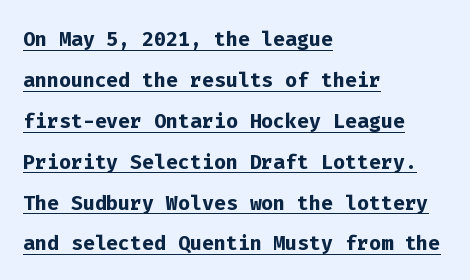
{"serif": "no", "italic": "no", "bold": "yes", "weight": "semibold", "width": "normal", "stroke_contrast": "low", "x_height": "medium", "monospaced": "yes", "underline": "yes", "align": "left", "line_spacing": "normal", "line_spacing_ratio": 1.46, "letter_spacing": "normal", "letter_spacing_em": 0.0, "glyph_px": 28}
